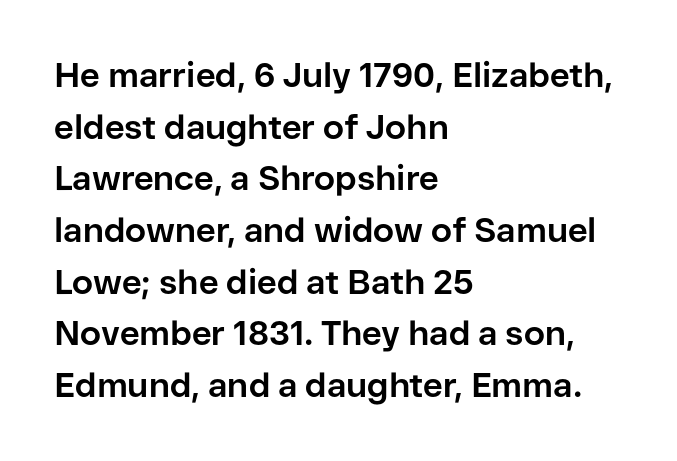
{"serif": "no", "italic": "no", "bold": "yes", "weight": "bold", "width": "normal", "stroke_contrast": "low", "x_height": "medium", "monospaced": "no", "underline": "no", "align": "left", "line_spacing": "normal", "line_spacing_ratio": 1.52, "letter_spacing": "normal", "letter_spacing_em": 0.0, "glyph_px": 34}
